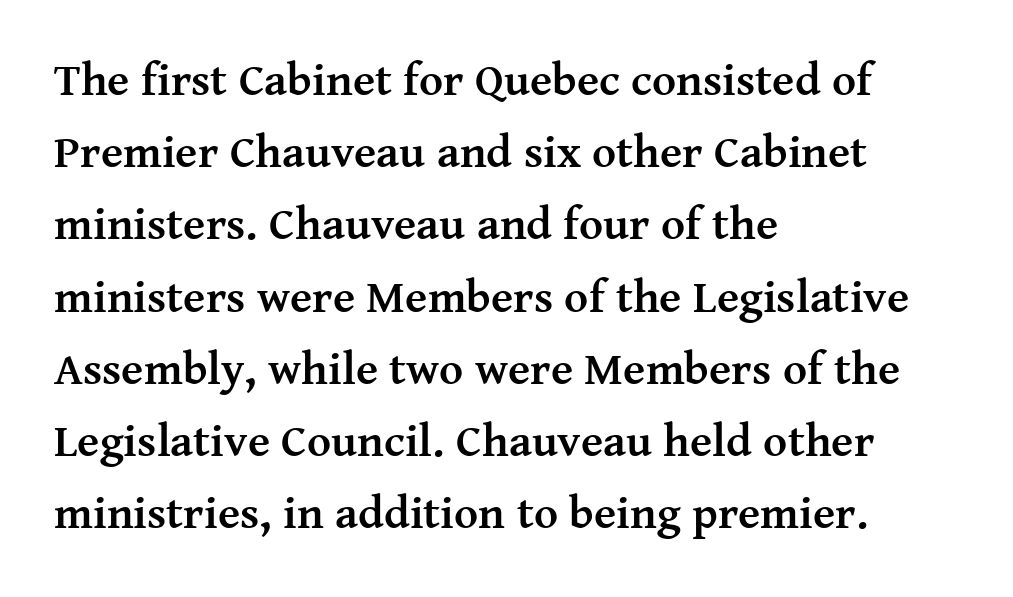
The letterforms sit shoulder to shoulder at normal distance. Thick stems and heavy bowls — unmistakably bold. Does the type have serifs? Yes, each stem ends in a small foot. This is roman type, the default non-slanted kind.
